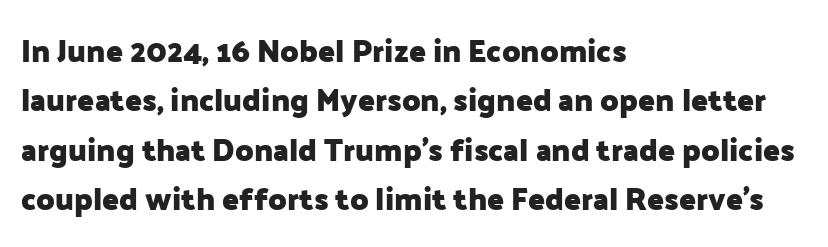
In terms of letterform style, serifs are entirely absent. Has an underline been added? It has not. Plenty of ink on the page — the face is bold. Here the designer chose a conventional face with non-uniform glyph widths. The gaps between neighbouring characters are ordinary and unremarkable.
